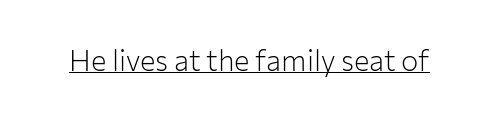
Think of a printed novel: that variable character pitch is what you see here. Nope, not italic — everything's standing straight. What stands out about the letter spacing? Nothing — it is the standard amount. Students, observe the line beneath the letters — that is underlining. The type family on display is of the sans-serif kind. Caption: face not bold, strokes unweighted.
